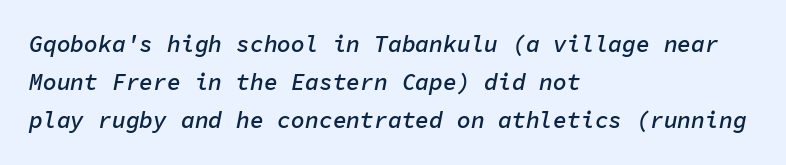
{"italic": "yes", "lean": "right", "slant_degrees": 11, "bold": "semi", "underline": "no", "align": "left", "line_spacing": "normal", "line_spacing_ratio": 1.66, "letter_spacing": "normal", "letter_spacing_em": 0.0, "glyph_px": 23}
